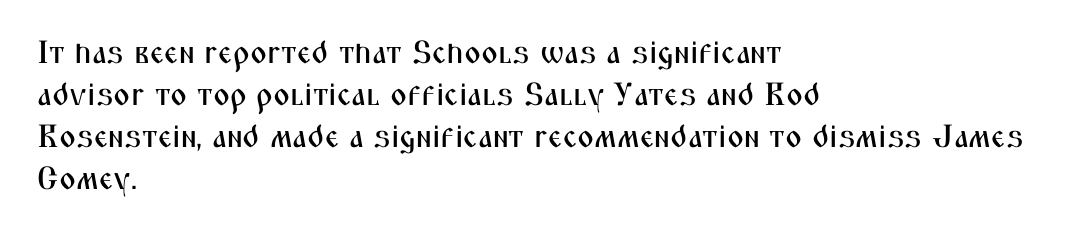
Q: Is the text italic (slanted)? A: No, it is upright.
Q: Is the typeface a serif or a sans-serif typeface? A: Sans-serif.
Q: Is the text underlined? A: No.
Q: How is the paragraph aligned? A: Left-aligned.
Q: Is the spacing between letters normal or unusually wide? A: Normal.
Q: Is the spacing between lines tight, normal or loose? A: Normal.
Q: Width (condensed, normal, or wide)? A: Condensed.
Q: Stroke contrast? A: Medium.
Q: x-height? A: Medium.
Q: Monospaced? A: No.
